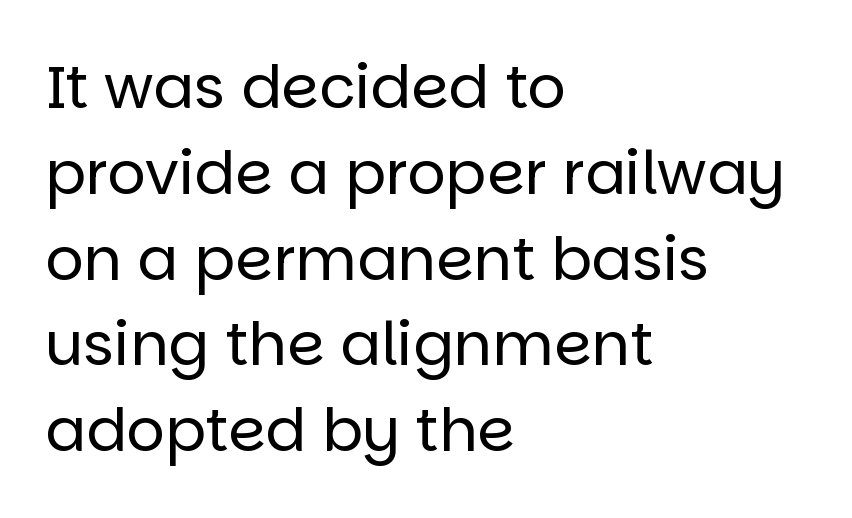
The image shows 60 px regular-weight sans-serif type, upright; set left-aligned, normal line spacing (1.43x), normal letter spacing, not underlined; low stroke contrast and a large x-height.
